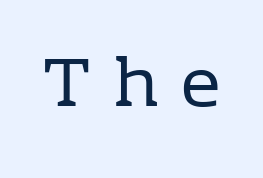
Do the characters align in a grid? No, the font is proportional. Vertical strokes here are truly vertical. Loose tracking; the words dissolve into strings of separated letters. This rendering employs a face with finishing strokes, i.e., a serif. Descenders are the only things crossing below the line. Weight class: somewhere from thin through regular.
